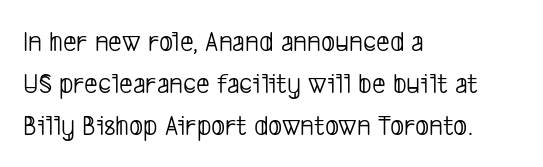
The image shows 30 px light, condensed sans-serif type; set left-aligned, normal line spacing (1.4x), normal letter spacing, not underlined; low stroke contrast and a medium x-height.
